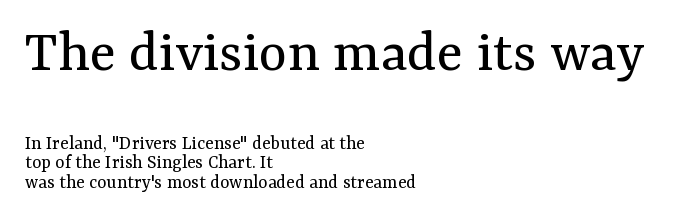
Q: Is the text bold? A: No.
Q: Is the text italic (slanted)? A: No, it is upright.
Q: Is the typeface a serif or a sans-serif typeface? A: Serif.
Q: Is the text underlined? A: No.
Q: How is the paragraph aligned? A: Left-aligned.
Q: Is the spacing between letters normal or unusually wide? A: Normal.
Q: Is the spacing between lines tight, normal or loose? A: Tight.
Q: Which block of text is set in a larger size, the first (top) or the second (bottom)? A: The first (top) one.
Q: Width (condensed, normal, or wide)? A: Normal.
Q: Stroke contrast? A: Medium.
Q: x-height? A: Medium.
Q: Monospaced? A: No.
